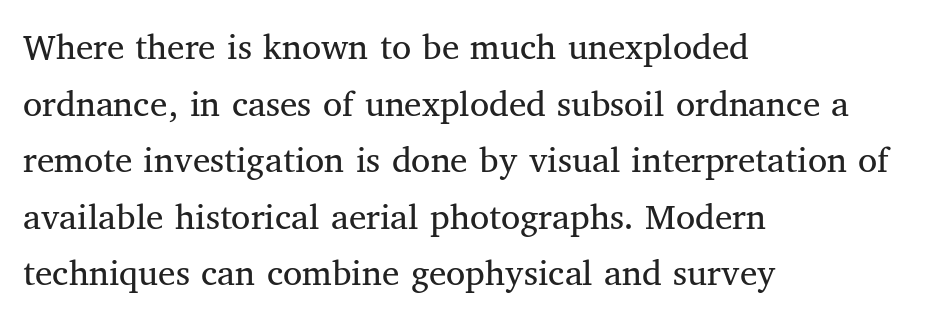
The image shows 39 px regular-weight serif type, upright; set left-aligned, normal line spacing (1.45x), normal letter spacing, not underlined; medium stroke contrast and a medium x-height.
